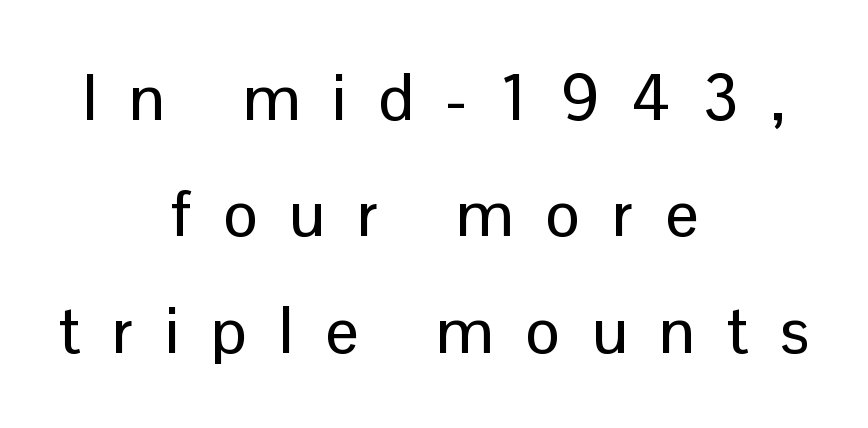
Q: Is the text italic (slanted)? A: No, it is upright.
Q: Is the typeface a serif or a sans-serif typeface? A: Sans-serif.
Q: Is the text underlined? A: No.
Q: How is the paragraph aligned? A: Centered.
Q: Is the spacing between letters normal or unusually wide? A: Unusually wide.
Q: Width (condensed, normal, or wide)? A: Normal.
Q: Stroke contrast? A: Low.
Q: x-height? A: Medium.
Q: Monospaced? A: No.
